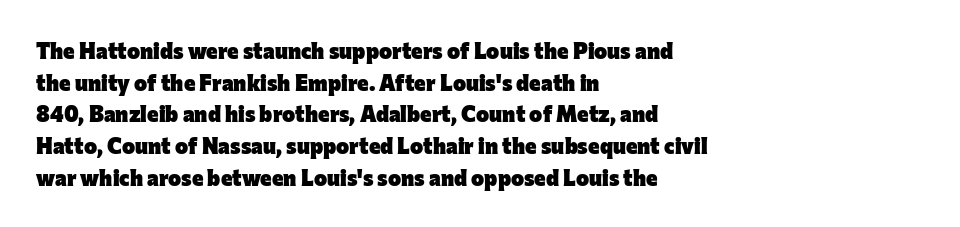
Beneath every word, the page is bare. Successive baselines arrive at the customary interval. It's the straight-up-and-down kind of type. Which margin do the lines hug? The left one — the right edge is uneven. Thick stems and heavy bowls — unmistakably bold.
